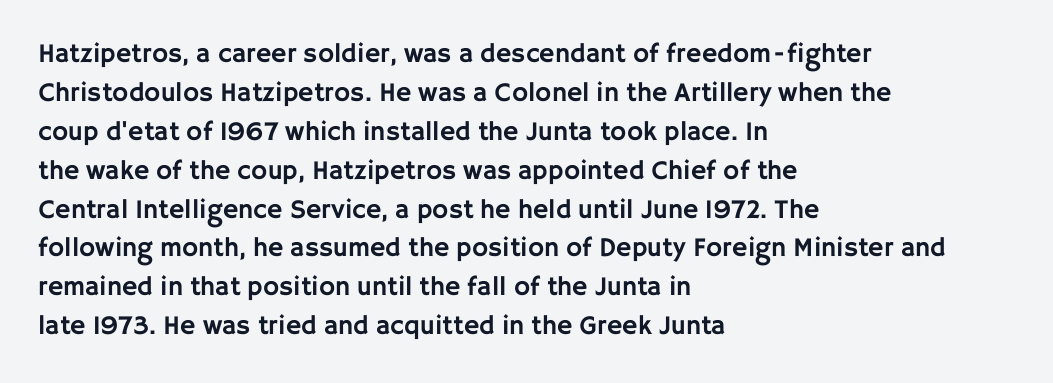
The image shows 27 px text type, upright; set left-aligned, normal line spacing (1.44x), normal letter spacing, not underlined.
